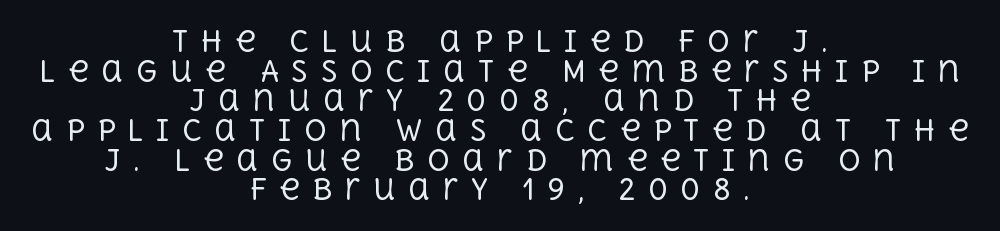
{"serif": "yes", "italic": "no", "bold": "no", "weight": "regular", "width": "normal", "x_height": "large", "monospaced": "no", "underline": "no", "align": "center", "line_spacing": "tight", "line_spacing_ratio": 1.06, "letter_spacing": "wide", "letter_spacing_em": 0.44, "glyph_px": 28}
